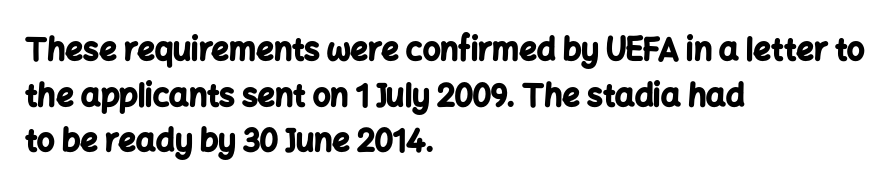
{"serif": "no", "italic": "no", "bold": "yes", "weight": "bold", "width": "normal", "stroke_contrast": "low", "x_height": "medium", "monospaced": "no", "underline": "no", "align": "left", "line_spacing": "normal", "line_spacing_ratio": 1.47, "letter_spacing": "normal", "letter_spacing_em": 0.0, "glyph_px": 31}
